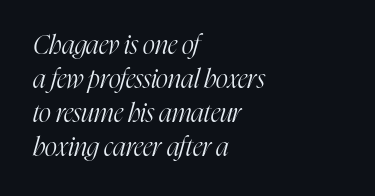
Q: Is the text bold? A: No.
Q: Is the text italic (slanted)? A: Yes, it leans right by about 16 degrees.
Q: Is the text underlined? A: No.
Q: How is the paragraph aligned? A: Left-aligned.
Q: Is the spacing between letters normal or unusually wide? A: Normal.
Q: Is the spacing between lines tight, normal or loose? A: Normal.
